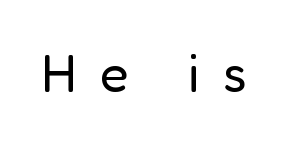
The image shows 52 px regular-weight sans-serif type, upright; set unusually wide letter spacing (+0.45 em), not underlined; low stroke contrast and a medium x-height.
